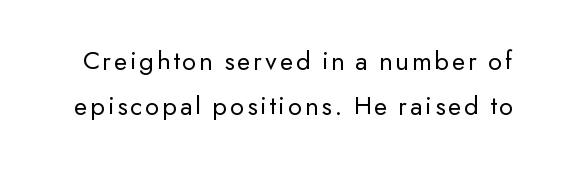
Style check: upright. On a weight scale, this lands at 450 or below. Has an underline been added? It has not. Evenly set lines give the paragraph a standard silhouette.
